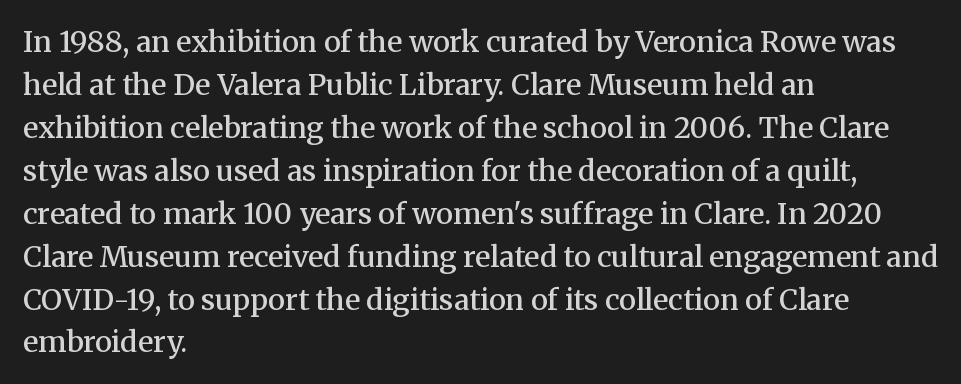
The image shows 29 px semibold serif type, upright; set left-aligned, normal line spacing (1.48x), normal letter spacing, not underlined; medium stroke contrast and a medium x-height.
